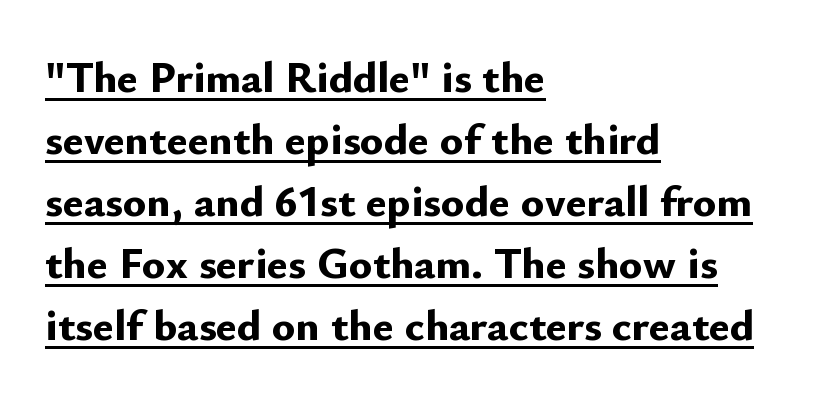
Q: Is the text bold? A: Yes.
Q: Is the text italic (slanted)? A: No, it is upright.
Q: Is the typeface a serif or a sans-serif typeface? A: Sans-serif.
Q: Is the text underlined? A: Yes.
Q: How is the paragraph aligned? A: Left-aligned.
Q: Is the spacing between letters normal or unusually wide? A: Normal.
Q: Is the spacing between lines tight, normal or loose? A: Normal.
Q: Width (condensed, normal, or wide)? A: Normal.
Q: Stroke contrast? A: Low.
Q: x-height? A: Small.
Q: Monospaced? A: No.
